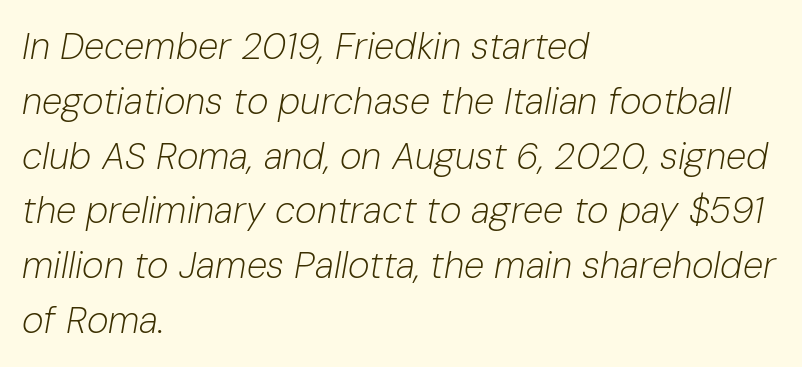
The image shows 37 px light type, italic (leaning right); set left-aligned, normal line spacing (1.48x), normal letter spacing, not underlined; low stroke contrast and a medium x-height.
